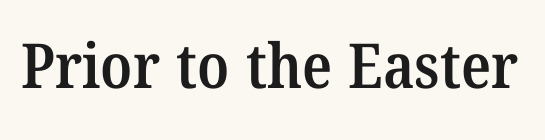
{"serif": "yes", "bold": "semi", "weight": "semibold", "width": "normal", "stroke_contrast": "medium", "x_height": "medium", "monospaced": "no", "underline": "no", "letter_spacing": "normal", "letter_spacing_em": 0.0, "glyph_px": 62}
